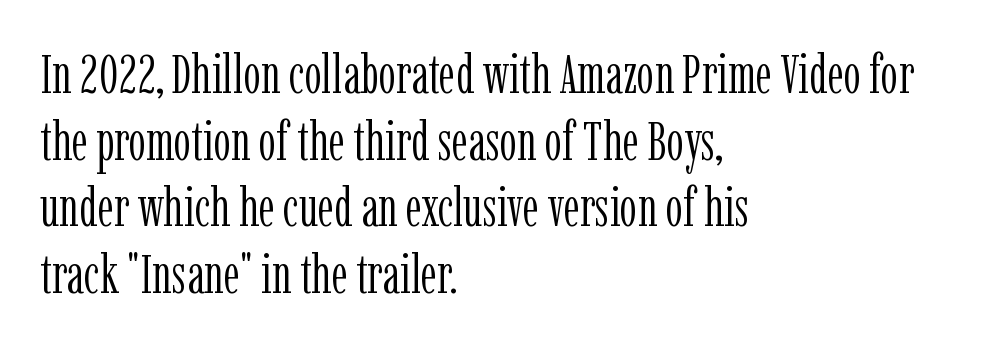
{"serif": "yes", "italic": "no", "bold": "no", "weight": "light", "width": "condensed", "stroke_contrast": "low", "x_height": "medium", "monospaced": "no", "underline": "no", "align": "left", "line_spacing_ratio": 1.21, "letter_spacing": "normal", "letter_spacing_em": 0.0, "glyph_px": 55}
